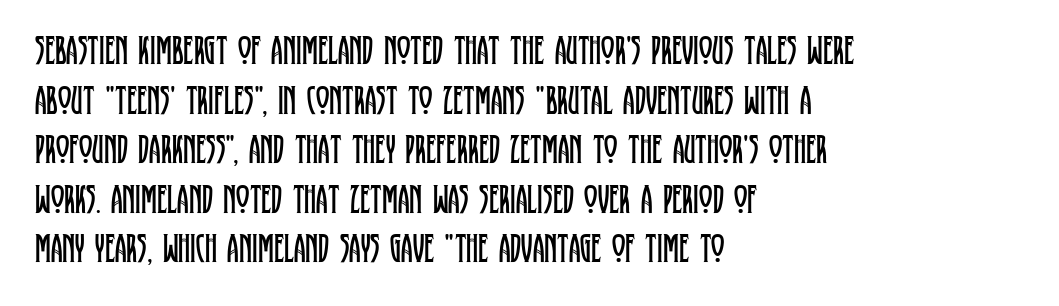
{"serif": "yes", "italic": "no", "bold": "no", "weight": "regular", "width": "condensed", "stroke_contrast": "low", "x_height": "large", "monospaced": "no", "underline": "no", "align": "left", "line_spacing_ratio": 1.21, "letter_spacing": "normal", "letter_spacing_em": 0.0, "glyph_px": 41}
